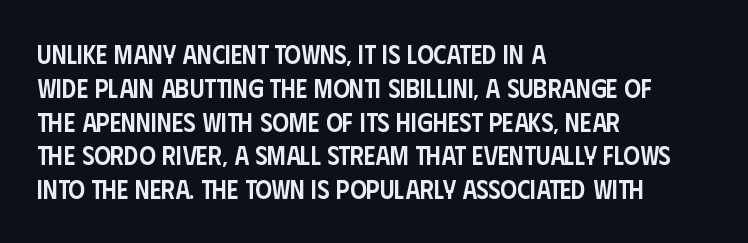
The image shows 26 px text type, upright; set left-aligned, normal line spacing (1.3x), normal letter spacing, not underlined.
